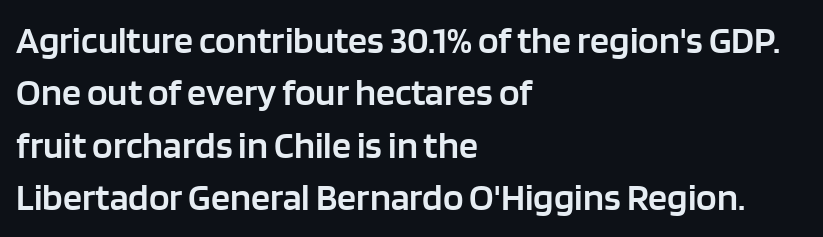
{"serif": "no", "italic": "no", "bold": "semi", "weight": "semibold", "width": "normal", "stroke_contrast": "low", "x_height": "large", "monospaced": "no", "underline": "no", "align": "left", "line_spacing": "normal", "line_spacing_ratio": 1.38, "letter_spacing": "normal", "letter_spacing_em": 0.0, "glyph_px": 38}
